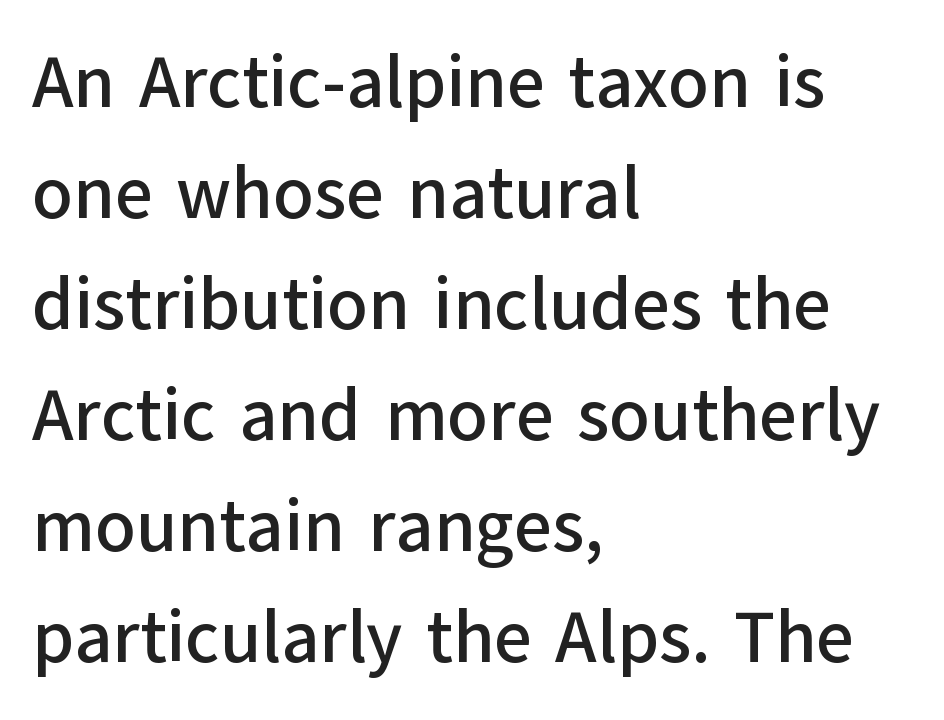
Characters remain perfectly vertical along every line. Layout note: lines flush left. The letters advance in unequal steps, a hallmark of proportional type. To sum up the face: it is a sans, with no serifs. The letters sit at their default tracking, neither squeezed nor spread. Just letters on the line, the space beneath them empty.
